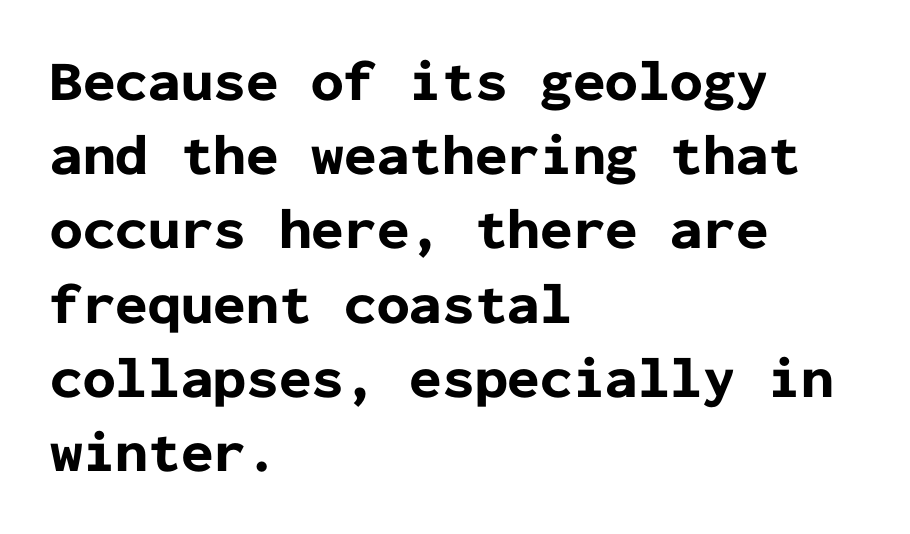
{"serif": "no", "italic": "no", "bold": "yes", "weight": "bold", "width": "normal", "stroke_contrast": "low", "x_height": "medium", "monospaced": "yes", "underline": "no", "align": "left", "line_spacing": "normal", "line_spacing_ratio": 1.28, "letter_spacing": "normal", "letter_spacing_em": 0.0, "glyph_px": 58}
